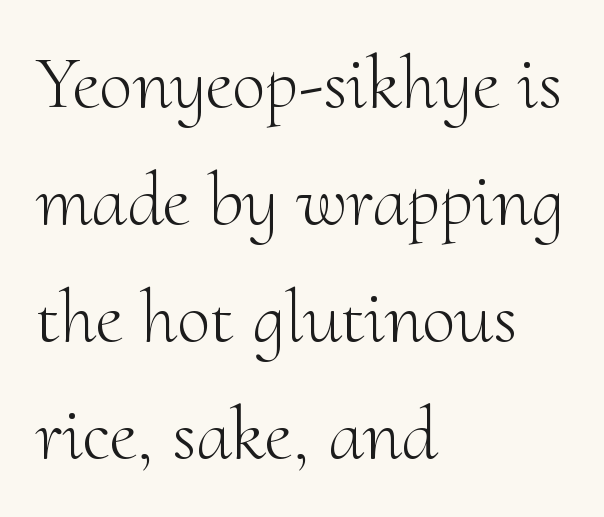
Q: Is the text bold? A: No.
Q: Is the text italic (slanted)? A: No, it is upright.
Q: Is the typeface a serif or a sans-serif typeface? A: Serif.
Q: Is the text underlined? A: No.
Q: How is the paragraph aligned? A: Left-aligned.
Q: Is the spacing between letters normal or unusually wide? A: Normal.
Q: Is the spacing between lines tight, normal or loose? A: Normal.
Q: Width (condensed, normal, or wide)? A: Normal.
Q: Stroke contrast? A: Medium.
Q: x-height? A: Small.
Q: Monospaced? A: No.
